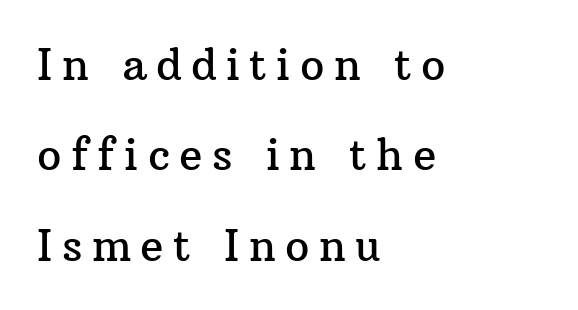
These lines are rendered in a variable-pitch font. The letters carry serifs — small finishing strokes at the ends of their stems. The strip under each line holds only bare page. Tall strokes in this sample are plumb rather than angled.
